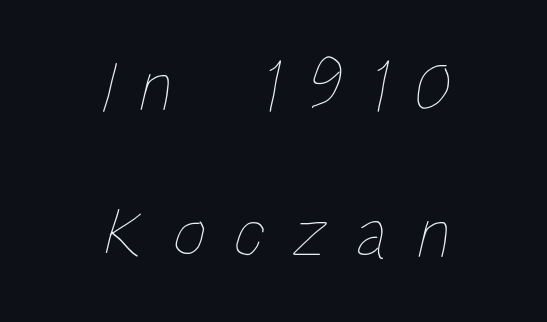
{"bold": "no", "weight": "thin", "width": "condensed", "stroke_contrast": "low", "x_height": "large", "monospaced": "no", "underline": "no", "align": "center", "line_spacing": "loose", "line_spacing_ratio": 2.02, "letter_spacing": "wide", "letter_spacing_em": 0.38, "glyph_px": 73}
